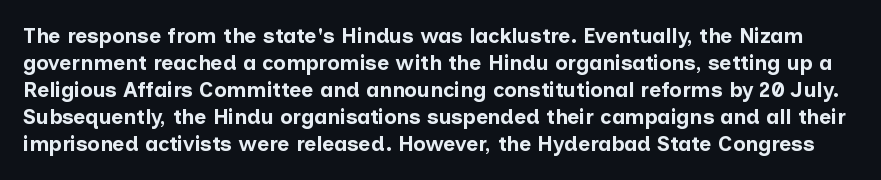
The image shows 21 px bold type, upright; set normal line spacing (1.28x), normal letter spacing, not underlined.
